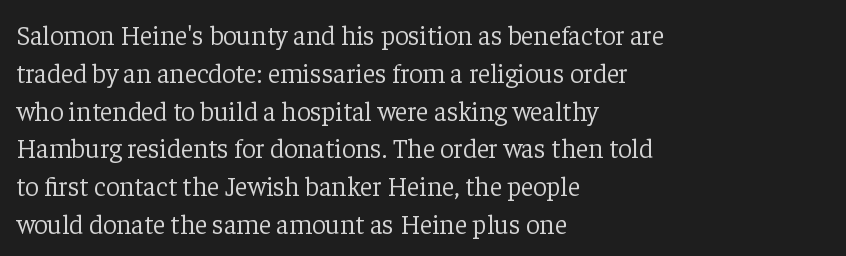
Q: Is the text bold? A: No.
Q: Is the text italic (slanted)? A: No, it is upright.
Q: Is the text underlined? A: No.
Q: How is the paragraph aligned? A: Left-aligned.
Q: Is the spacing between letters normal or unusually wide? A: Normal.
Q: Is the spacing between lines tight, normal or loose? A: Normal.
